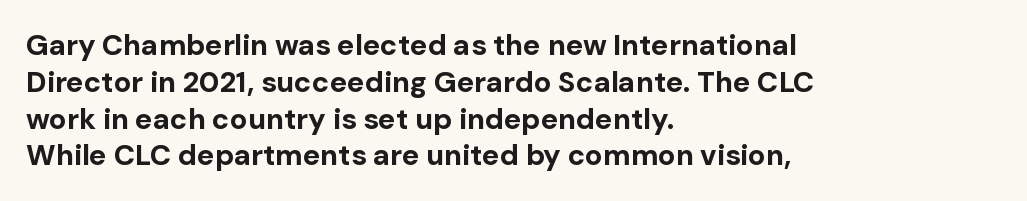
{"serif": "no", "italic": "no", "bold": "yes", "weight": "bold", "width": "normal", "stroke_contrast": "low", "x_height": "medium", "monospaced": "no", "underline": "no", "align": "left", "line_spacing": "normal", "line_spacing_ratio": 1.27, "letter_spacing": "normal", "letter_spacing_em": 0.0, "glyph_px": 29}
